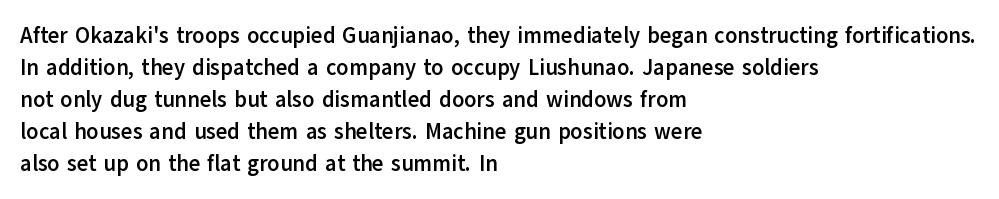
The image shows 22 px bold type, upright; set left-aligned, normal line spacing (1.45x), normal letter spacing, not underlined.
